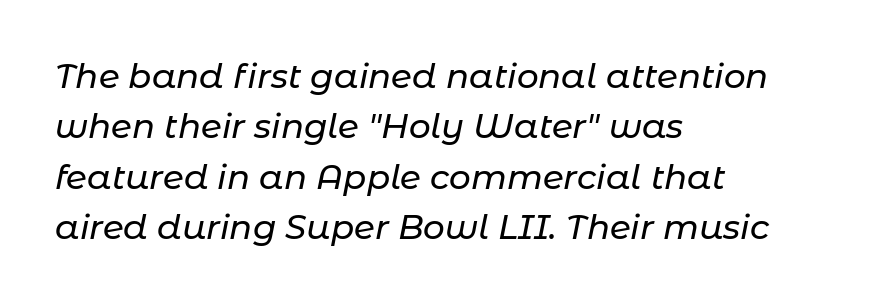
A bare baseline throughout the passage. The rag falls on the right side of this text block. This rendering leaves character spacing at its baseline value. Looking at the ascenders, they clearly lean. Leading matches the norm, producing a regular column. Note the varied advance widths — an 'i' is clearly narrower than an 'm'.
